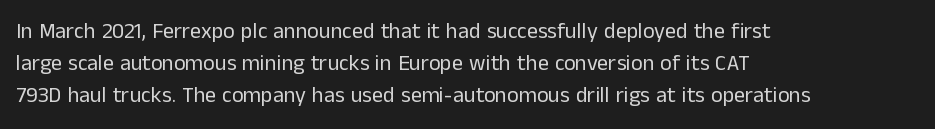
Weight: in the light-to-regular range. These lines keep a tight, regular rhythm from letter to letter. Any mark beneath the type? The region is blank. Left-aligned paragraph, ragged on the right. If you drew a line through each stem, it would be perfectly vertical. Honestly, the row spacing looks completely unremarkable.
